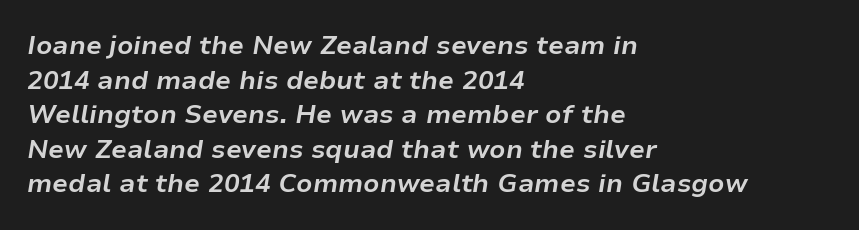
Q: Is the text bold? A: Yes.
Q: Is the text italic (slanted)? A: Yes, it leans right by about 9 degrees.
Q: Is the text underlined? A: No.
Q: How is the paragraph aligned? A: Left-aligned.
Q: Is the spacing between letters normal or unusually wide? A: Normal.
Q: Is the spacing between lines tight, normal or loose? A: Normal.
